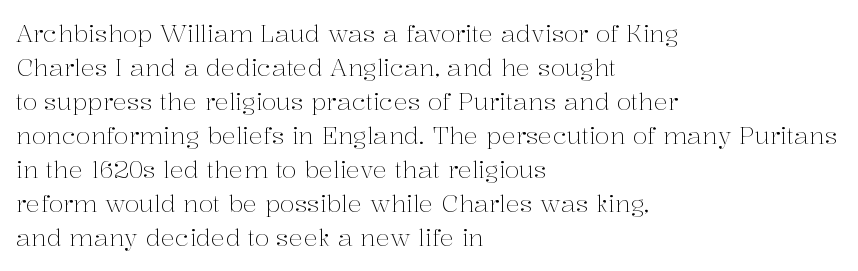
Q: Is the text bold? A: No.
Q: Is the text italic (slanted)? A: No, it is upright.
Q: Is the text underlined? A: No.
Q: How is the paragraph aligned? A: Left-aligned.
Q: Is the spacing between letters normal or unusually wide? A: Normal.
Q: Is the spacing between lines tight, normal or loose? A: Normal.
